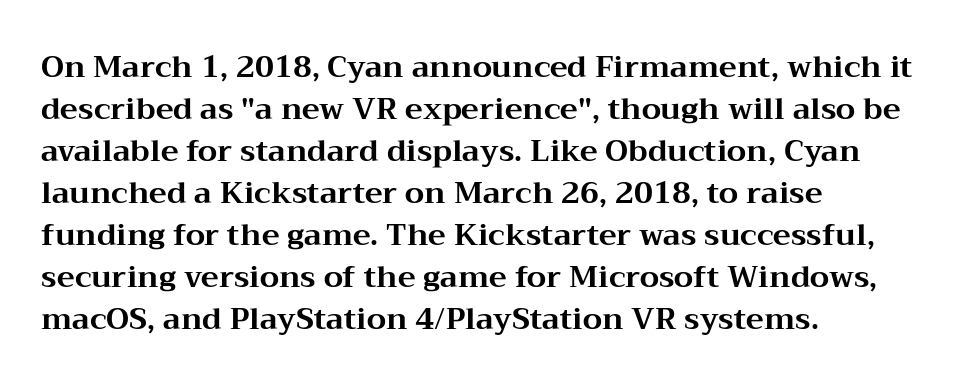
{"serif": "yes", "italic": "no", "bold": "yes", "weight": "bold", "width": "wide", "stroke_contrast": "medium", "x_height": "medium", "monospaced": "no", "underline": "no", "align": "left", "line_spacing": "normal", "line_spacing_ratio": 1.4, "letter_spacing": "normal", "letter_spacing_em": 0.0, "glyph_px": 30}
